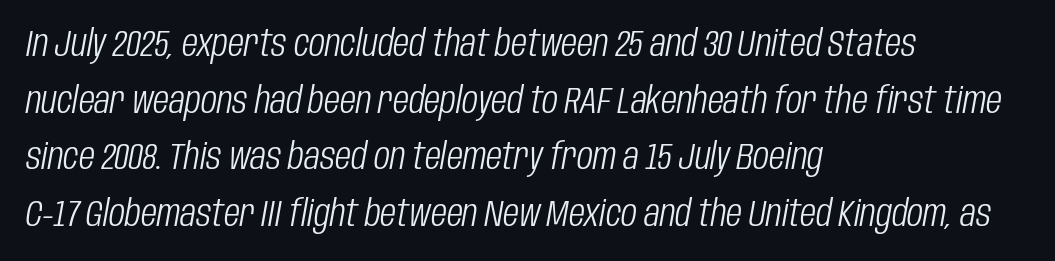
{"italic": "yes", "lean": "right", "slant_degrees": 10, "bold": "no", "weight": "light", "width": "condensed", "stroke_contrast": "low", "x_height": "large", "monospaced": "no", "underline": "no", "align": "left", "line_spacing": "normal", "line_spacing_ratio": 1.53, "letter_spacing": "normal", "letter_spacing_em": 0.0, "glyph_px": 37}
